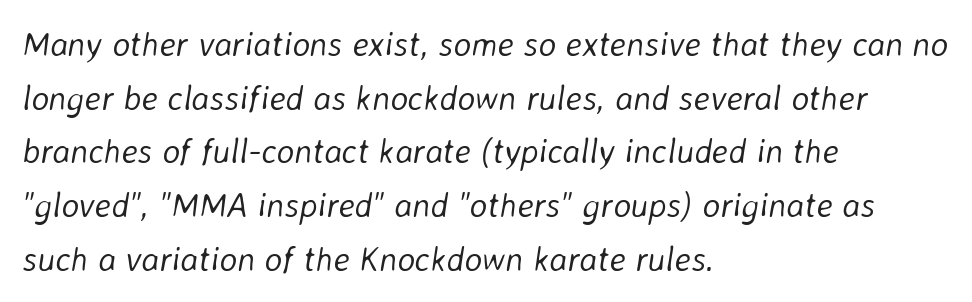
The image shows 34 px light type, italic (leaning right); set left-aligned, normal line spacing (1.58x), normal letter spacing, not underlined; low stroke contrast and a medium x-height.
